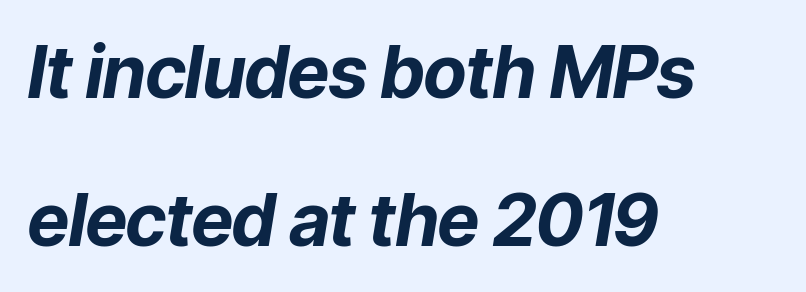
{"italic": "yes", "lean": "right", "slant_degrees": 9, "bold": "yes", "weight": "bold", "width": "normal", "stroke_contrast": "low", "x_height": "medium", "monospaced": "no", "underline": "no", "align": "left", "line_spacing": "loose", "line_spacing_ratio": 2.05, "letter_spacing": "normal", "letter_spacing_em": 0.0, "glyph_px": 72}
